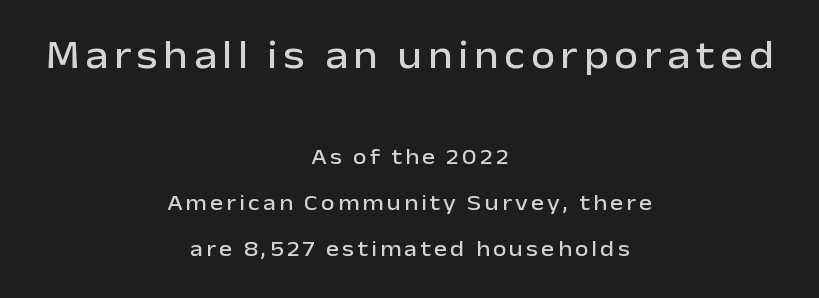
{"serif": "no", "italic": "no", "width": "normal", "stroke_contrast": "low", "x_height": "medium", "monospaced": "no", "underline": "no", "align": "center", "line_spacing": "loose", "line_spacing_ratio": 2.1, "larger_block": "first", "size_ratio": 1.77, "glyph_px": 39}
